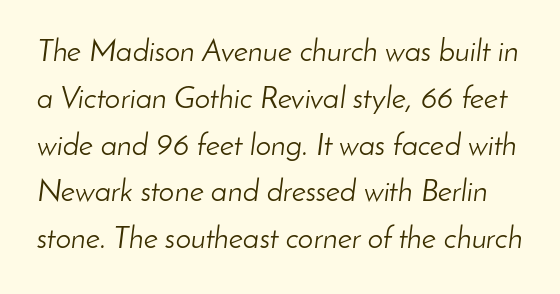
{"italic": "yes", "lean": "right", "slant_degrees": 8, "bold": "no", "weight": "light", "width": "normal", "stroke_contrast": "low", "x_height": "small", "monospaced": "no", "underline": "no", "line_spacing": "normal", "line_spacing_ratio": 1.51, "letter_spacing": "normal", "letter_spacing_em": 0.0, "glyph_px": 31}
